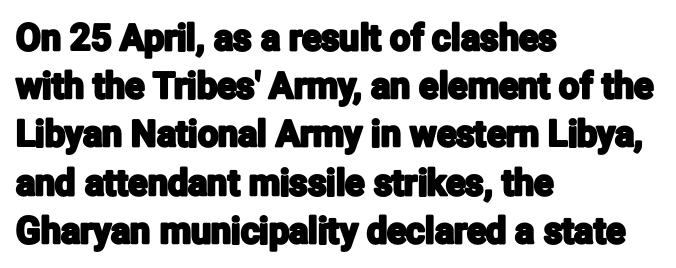
The designer went with a sans here, leaving each stem footless. The space directly below the letters is spotless. It's the straight-up-and-down kind of type. This sample has the flowing, uneven cadence of proportional lettering. Does the leading feel generous? No, just average.
